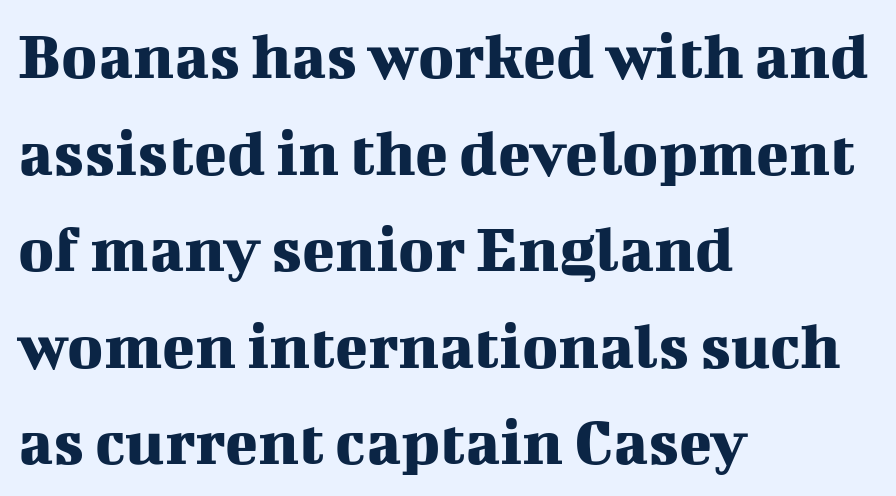
A typesetter would call this leading conventional body-copy spacing. Character widths vary here, with narrow letters taking less room than wide ones. Each line starts at the same left margin while the right side varies. No extra tracking has been applied to these lines. The face used here is seriffed, in the tradition of book romans. Words float on clear page, feet unadorned.
